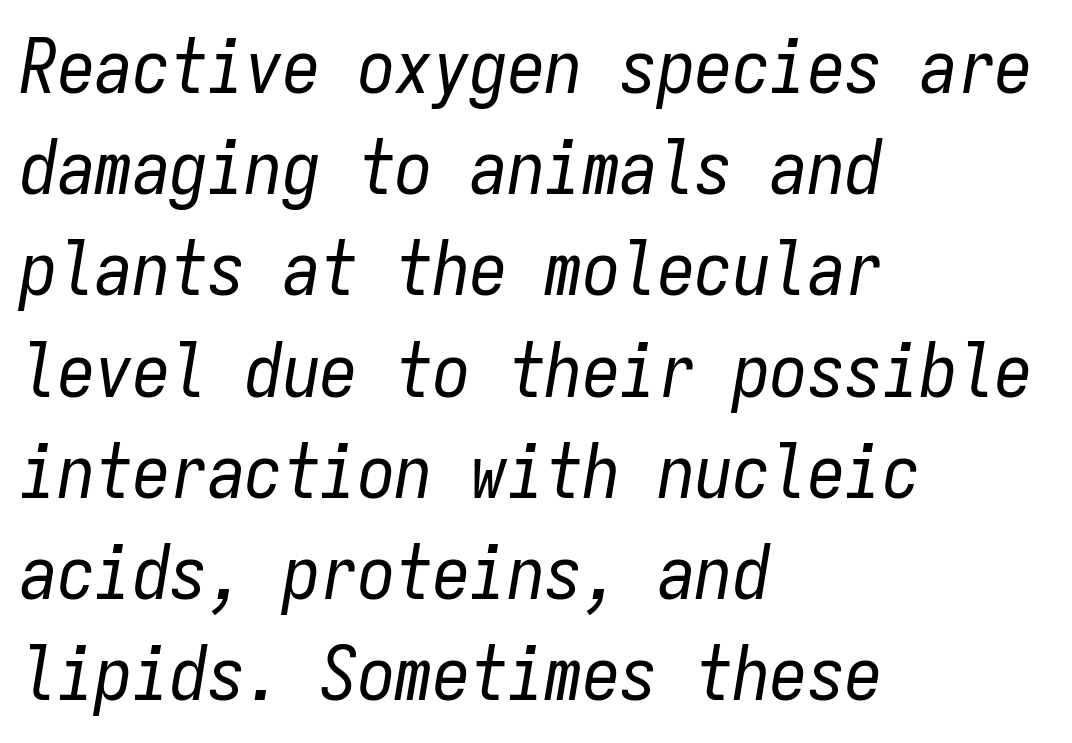
Only glyphs here, with clear space below each row. Fixed-width glyphs throughout — classic coding-font behaviour. The weight tops out at a normal text grade. The tracking reads as untouched default to a designer's eye. Which margin do the lines hug? The left one — the right edge is uneven. Vertically, the passage feels balanced, rows spaced as you'd expect.
